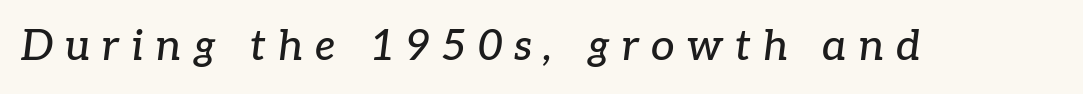
Substantial extra tracking has been applied to these lines. A typesetter would mark this as italic. Unlike a clean sans, this face finishes its strokes with serifs. Think of a printed novel: that variable character pitch is what you see here. The area under the type is left untouched.
